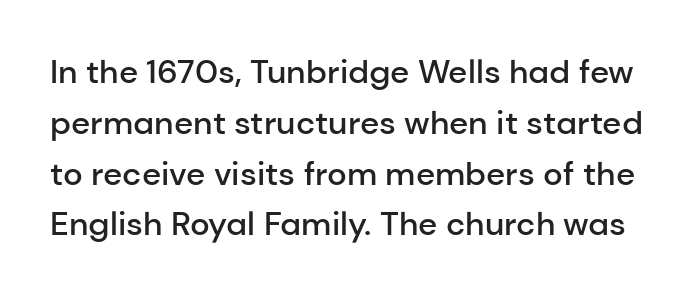
Q: Is the text bold? A: Semi-bold.
Q: Is the text italic (slanted)? A: No, it is upright.
Q: Is the typeface a serif or a sans-serif typeface? A: Sans-serif.
Q: Is the text underlined? A: No.
Q: Is the spacing between letters normal or unusually wide? A: Normal.
Q: Is the spacing between lines tight, normal or loose? A: Normal.
Q: Width (condensed, normal, or wide)? A: Normal.
Q: Stroke contrast? A: Low.
Q: x-height? A: Medium.
Q: Monospaced? A: No.
